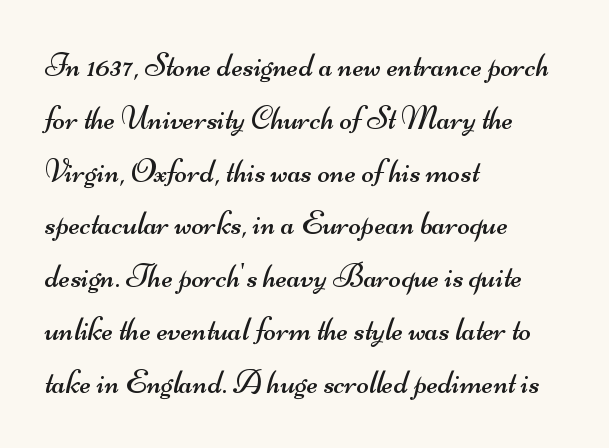
The image shows 33 px regular-weight, wide sans-serif type; set left-aligned, normal line spacing (1.6x), normal letter spacing, not underlined; medium stroke contrast and a small x-height.
